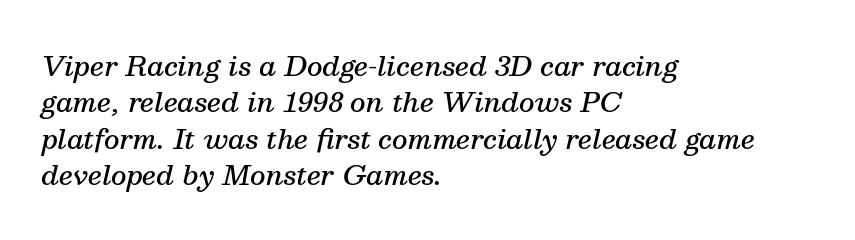
Each glyph is drawn with semibold strokes, heavier than normal yet not fully bold. These lines sit exactly where default settings would place them. Italic? Definitely — the glyphs are oblique. The text block is weighted toward the left margin, trailing off unevenly rightward. A bare baseline throughout the passage. Nobody touched the tracking dial on this one.
